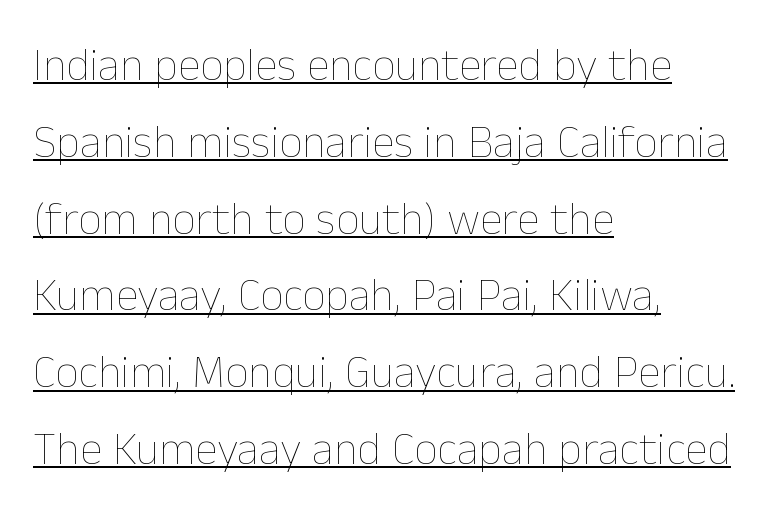
Q: Is the text bold? A: No.
Q: Is the text italic (slanted)? A: No, it is upright.
Q: Is the text underlined? A: Yes.
Q: How is the paragraph aligned? A: Left-aligned.
Q: Is the spacing between letters normal or unusually wide? A: Normal.
Q: Is the spacing between lines tight, normal or loose? A: Normal.
Q: Width (condensed, normal, or wide)? A: Normal.
Q: Stroke contrast? A: Low.
Q: x-height? A: Medium.
Q: Monospaced? A: No.
